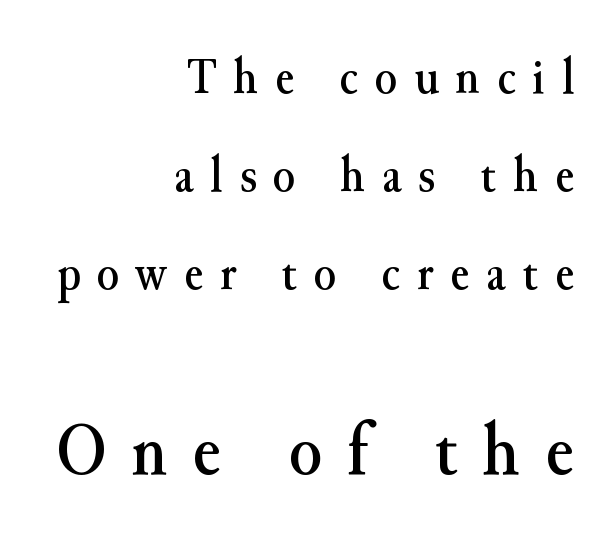
Q: Is the text italic (slanted)? A: No, it is upright.
Q: Is the typeface a serif or a sans-serif typeface? A: Serif.
Q: Is the text underlined? A: No.
Q: How is the paragraph aligned? A: Right-aligned.
Q: Is the spacing between letters normal or unusually wide? A: Unusually wide.
Q: Is the spacing between lines tight, normal or loose? A: Loose.
Q: Which block of text is set in a larger size, the first (top) or the second (bottom)? A: The second (bottom) one.
Q: Width (condensed, normal, or wide)? A: Normal.
Q: Stroke contrast? A: Medium.
Q: x-height? A: Small.
Q: Monospaced? A: No.
